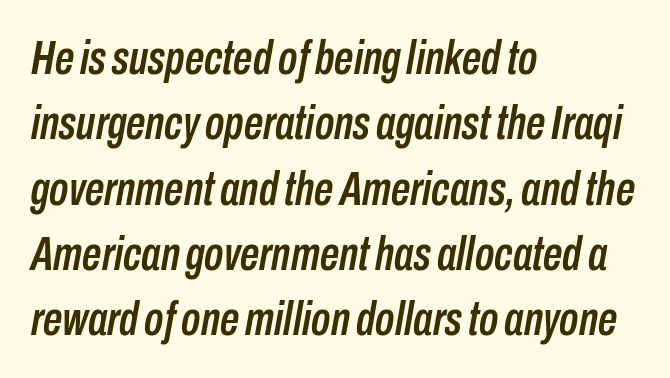
Notice how the stems are inclined rather than vertical — that's the hallmark of italics. You could call the tracking neutral — neither tight nor loose. In CSS terms this would be text-align: left. The block of text has a typical density, with ordinary space between rows. Plain, unruled lines of type. Proportional: the letters do not fall into vertical columns.
